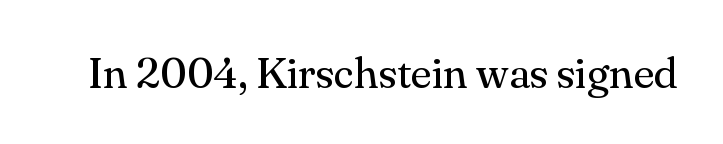
{"serif": "yes", "italic": "no", "bold": "no", "weight": "regular", "width": "normal", "stroke_contrast": "medium", "x_height": "small", "monospaced": "no", "underline": "no", "letter_spacing": "normal", "letter_spacing_em": 0.0, "glyph_px": 43}
